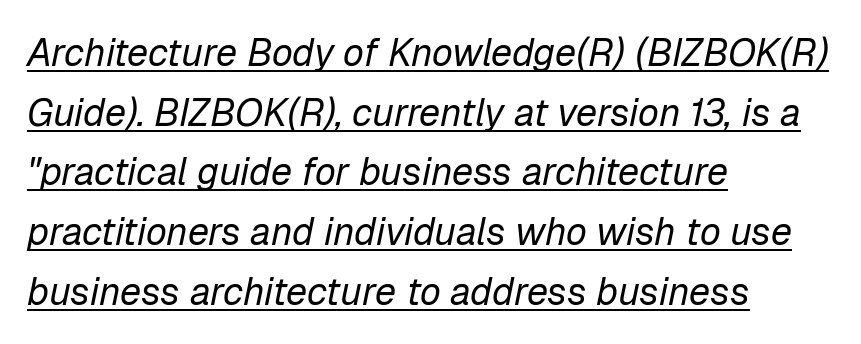
The image shows 38 px regular-weight type, italic (leaning right); set left-aligned, normal line spacing (1.57x), normal letter spacing, underlined; low stroke contrast and a medium x-height.
